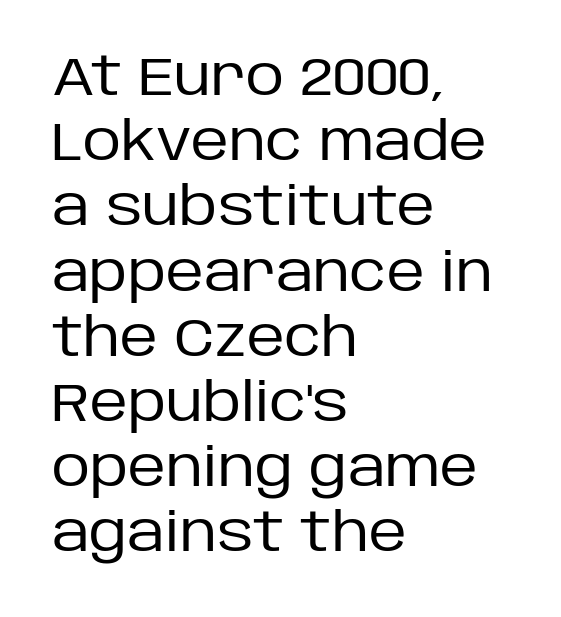
{"serif": "no", "italic": "no", "bold": "no", "weight": "regular", "width": "normal", "stroke_contrast": "low", "x_height": "large", "monospaced": "no", "underline": "no", "align": "left", "line_spacing_ratio": 1.23, "letter_spacing": "normal", "letter_spacing_em": 0.0, "glyph_px": 53}
